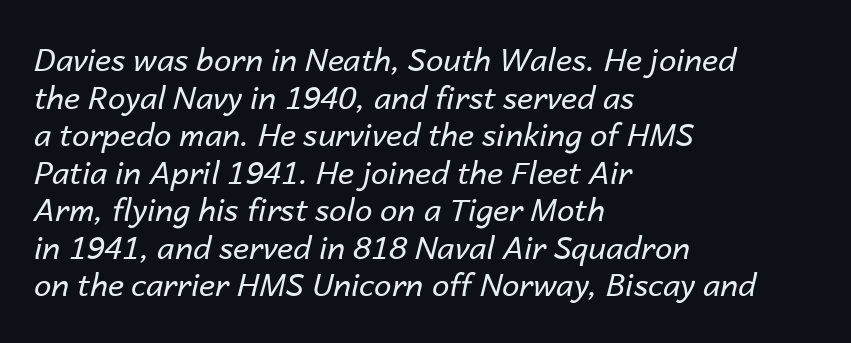
{"italic": "yes", "lean": "right", "slant_degrees": 14, "bold": "no", "weight": "regular", "width": "normal", "stroke_contrast": "low", "x_height": "medium", "monospaced": "no", "underline": "no", "align": "left", "line_spacing_ratio": 1.21, "letter_spacing": "normal", "letter_spacing_em": 0.0, "glyph_px": 31}
